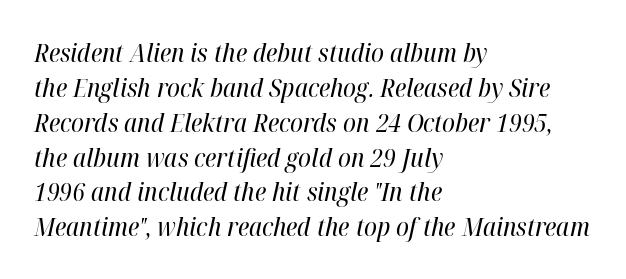
{"italic": "yes", "lean": "right", "slant_degrees": 12, "bold": "no", "underline": "no", "align": "left", "line_spacing": "normal", "line_spacing_ratio": 1.34, "letter_spacing": "normal", "letter_spacing_em": 0.0, "glyph_px": 26}
